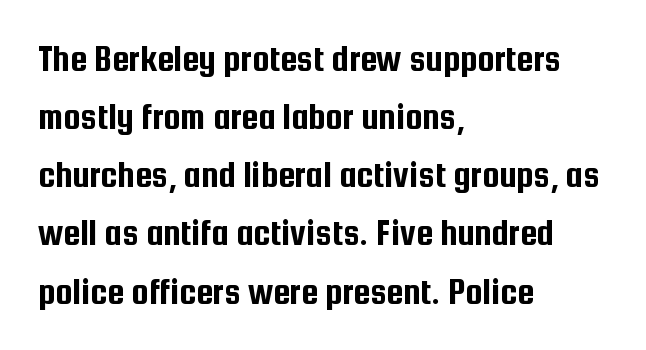
Q: Is the text italic (slanted)? A: No, it is upright.
Q: Is the typeface a serif or a sans-serif typeface? A: Sans-serif.
Q: Is the text underlined? A: No.
Q: How is the paragraph aligned? A: Left-aligned.
Q: Is the spacing between letters normal or unusually wide? A: Normal.
Q: Is the spacing between lines tight, normal or loose? A: Normal.
Q: Width (condensed, normal, or wide)? A: Condensed.
Q: Stroke contrast? A: Low.
Q: x-height? A: Medium.
Q: Monospaced? A: No.
